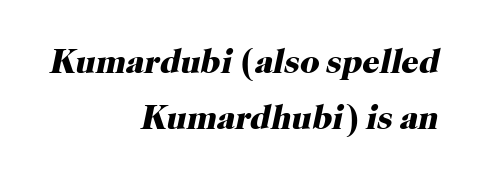
{"serif": "yes", "italic": "yes", "lean": "right", "slant_degrees": 12, "bold": "yes", "weight": "heavy", "width": "normal", "stroke_contrast": "high", "x_height": "medium", "monospaced": "no", "underline": "no", "align": "right", "line_spacing": "normal", "line_spacing_ratio": 1.65, "letter_spacing": "normal", "letter_spacing_em": 0.0, "glyph_px": 34}
